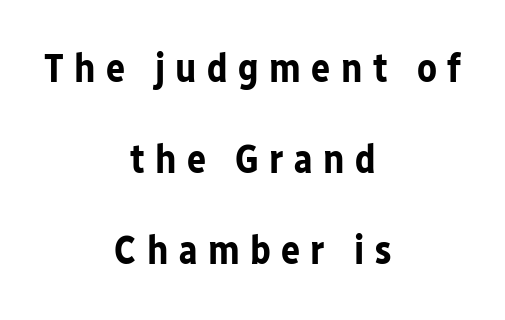
{"serif": "no", "italic": "no", "bold": "yes", "weight": "bold", "width": "normal", "stroke_contrast": "low", "x_height": "medium", "monospaced": "no", "underline": "no", "align": "center", "line_spacing": "loose", "line_spacing_ratio": 2.28, "letter_spacing": "wide", "letter_spacing_em": 0.26, "glyph_px": 40}
